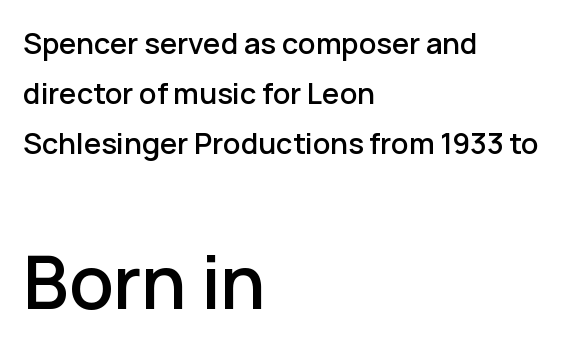
Descenders hang freely into open space. Between these two stacked blocks, the lower one wins on size. Designer's note — italics off, roman on. These lines stack with their left ends in a neat column. A sans-serif font was chosen for this passage. Standard letterfit; no display-style spreading of the glyphs.
